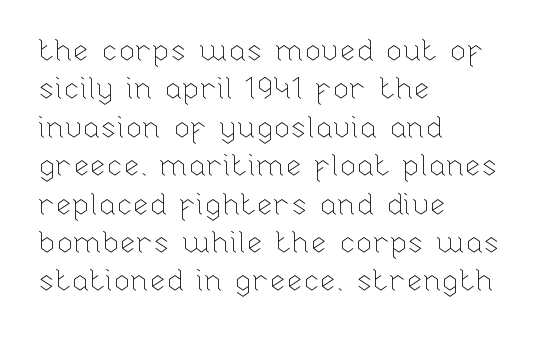
Q: Is the text bold? A: No.
Q: Is the text italic (slanted)? A: No, it is upright.
Q: Is the text underlined? A: No.
Q: How is the paragraph aligned? A: Left-aligned.
Q: Is the spacing between letters normal or unusually wide? A: Normal.
Q: Is the spacing between lines tight, normal or loose? A: Normal.
Q: Width (condensed, normal, or wide)? A: Normal.
Q: Stroke contrast? A: Low.
Q: x-height? A: Medium.
Q: Monospaced? A: No.
